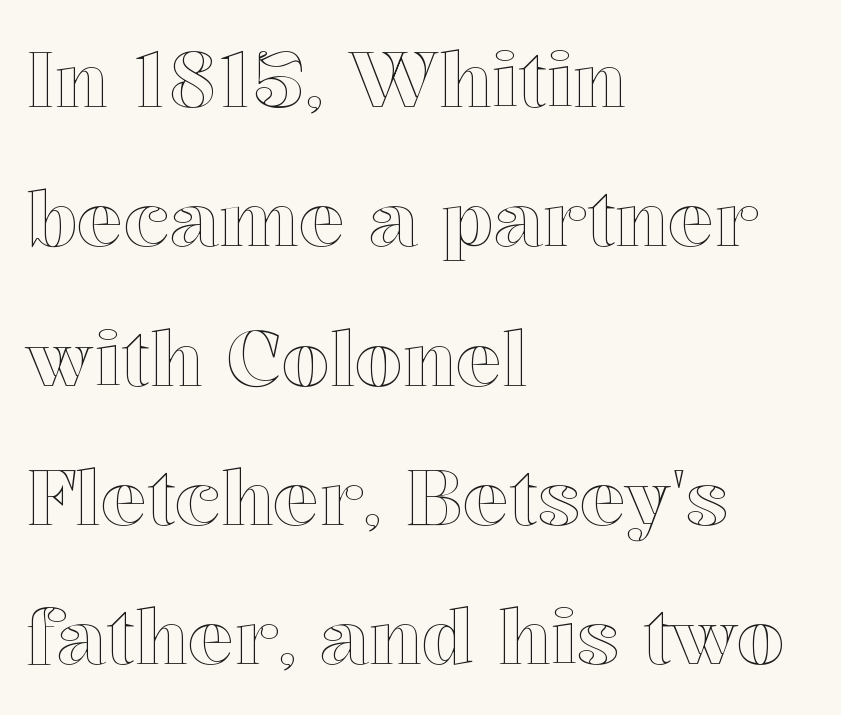
Q: Is the text italic (slanted)? A: No, it is upright.
Q: Is the text underlined? A: No.
Q: How is the paragraph aligned? A: Left-aligned.
Q: Is the spacing between letters normal or unusually wide? A: Normal.
Q: Width (condensed, normal, or wide)? A: Normal.
Q: x-height? A: Medium.
Q: Monospaced? A: No.
